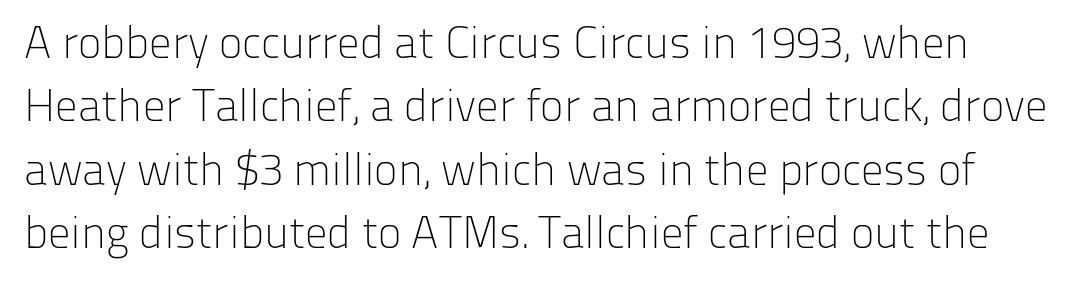
Q: Is the text bold? A: No.
Q: Is the text italic (slanted)? A: No, it is upright.
Q: Is the typeface a serif or a sans-serif typeface? A: Sans-serif.
Q: Is the text underlined? A: No.
Q: Is the spacing between letters normal or unusually wide? A: Normal.
Q: Is the spacing between lines tight, normal or loose? A: Normal.
Q: Width (condensed, normal, or wide)? A: Normal.
Q: Stroke contrast? A: Low.
Q: x-height? A: Medium.
Q: Monospaced? A: No.
